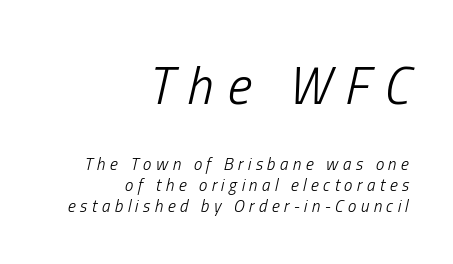
The typesetter chose a ragged-left arrangement here. In this sample the first text group is rendered at the bigger scale. Looking at the ascenders, they clearly lean. Does extra space separate the letters? Yes, quite a lot of it.
